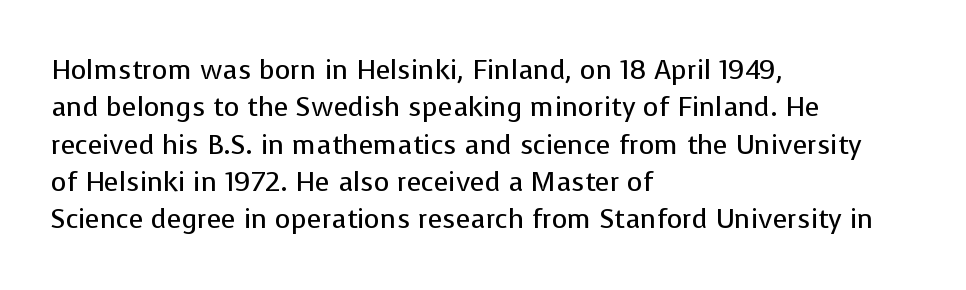
Q: Is the text bold? A: No.
Q: Is the text italic (slanted)? A: No, it is upright.
Q: Is the text underlined? A: No.
Q: How is the paragraph aligned? A: Left-aligned.
Q: Is the spacing between letters normal or unusually wide? A: Normal.
Q: Is the spacing between lines tight, normal or loose? A: Normal.
